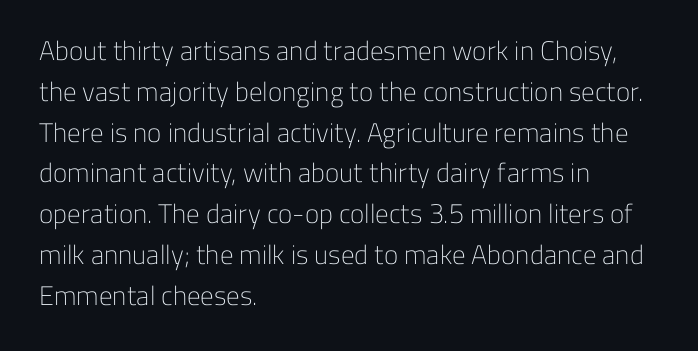
The passage shown stacks its lines at a standard gap. Plain, unruled lines of type. Summary of weight: not heavy and not bold. The rendering keeps characters at their native spacing. Notice how the stems are strictly vertical — no italics here.
